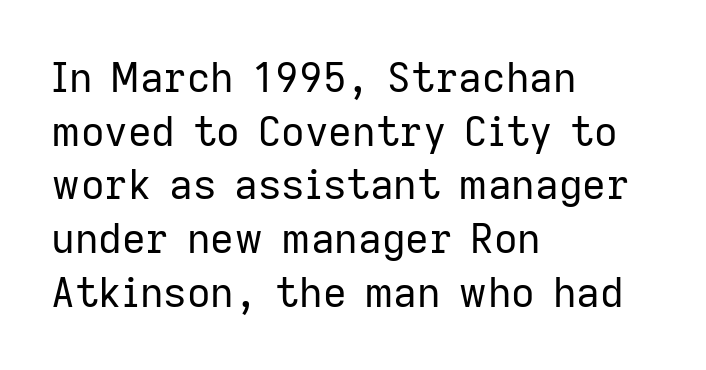
Q: Is the text bold? A: No.
Q: Is the text italic (slanted)? A: No, it is upright.
Q: Is the typeface a serif or a sans-serif typeface? A: Sans-serif.
Q: Is the text underlined? A: No.
Q: How is the paragraph aligned? A: Left-aligned.
Q: Is the spacing between letters normal or unusually wide? A: Normal.
Q: Is the spacing between lines tight, normal or loose? A: Normal.
Q: Width (condensed, normal, or wide)? A: Normal.
Q: Stroke contrast? A: Low.
Q: x-height? A: Medium.
Q: Monospaced? A: No.
